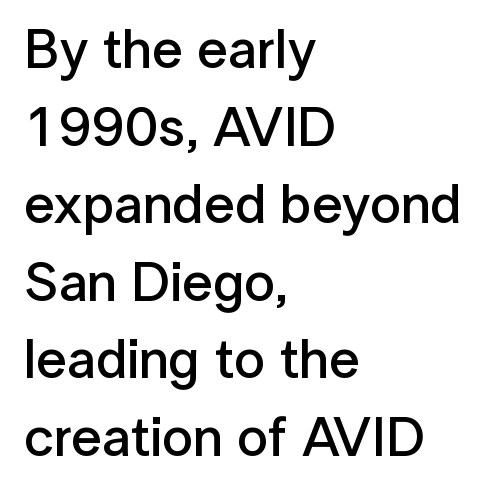
{"serif": "no", "italic": "no", "bold": "semi", "weight": "semibold", "width": "normal", "stroke_contrast": "low", "x_height": "medium", "monospaced": "no", "underline": "no", "align": "left", "line_spacing": "normal", "line_spacing_ratio": 1.41, "letter_spacing": "normal", "letter_spacing_em": 0.0, "glyph_px": 55}
